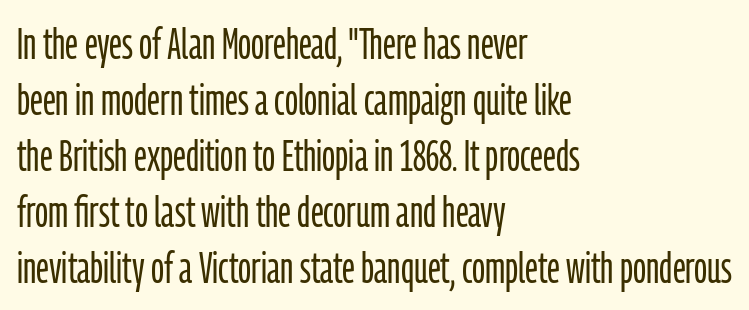
The image shows 43 px light, condensed sans-serif type, upright; set left-aligned, normal line spacing (1.3x), normal letter spacing, not underlined; low stroke contrast and a medium x-height.
